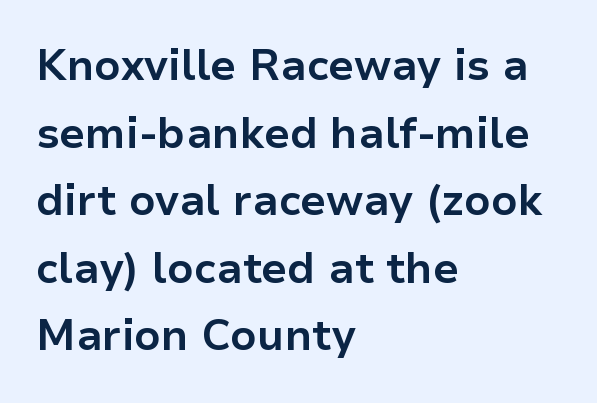
Q: Is the text bold? A: Yes.
Q: Is the text italic (slanted)? A: No, it is upright.
Q: Is the typeface a serif or a sans-serif typeface? A: Sans-serif.
Q: Is the text underlined? A: No.
Q: How is the paragraph aligned? A: Left-aligned.
Q: Is the spacing between letters normal or unusually wide? A: Normal.
Q: Is the spacing between lines tight, normal or loose? A: Normal.
Q: Width (condensed, normal, or wide)? A: Normal.
Q: Stroke contrast? A: Low.
Q: x-height? A: Medium.
Q: Monospaced? A: No.
